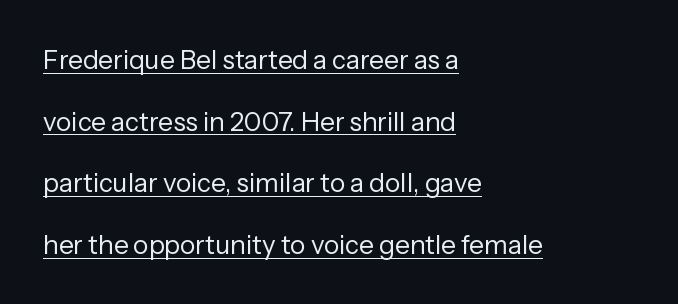
Stems and bowls with no extra thickness — not bold. Is there an underline? Yes — a line sits under the letters. You could fit nearly another row in the gap between these rows. Caption: multi-line text, flush left, ragged right.
